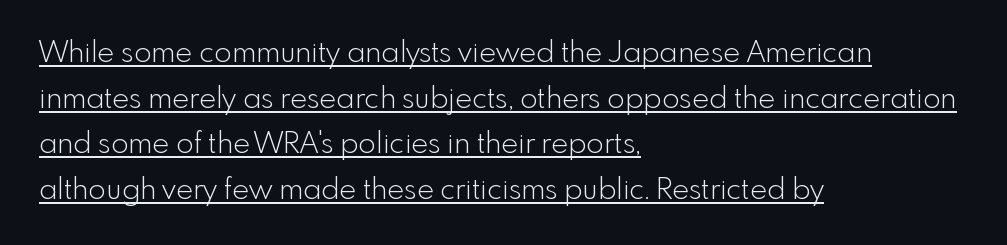
The passage shown stacks its lines at a standard gap. Caption: face not bold, strokes unweighted. A student would call this left alignment; a typographer would say flush left, rag right. These lines are rendered in a variable-pitch font.
